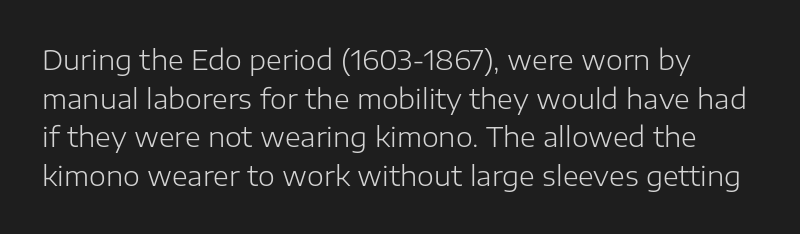
Heaviness? Minimal to ordinary, like unemphasized prose. The horizontal fit of the characters is conventional and even. Tall strokes in this sample are plumb rather than angled. If you measured baseline to baseline, you'd find a middling distance.
